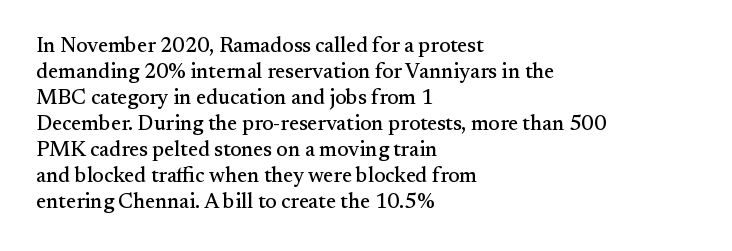
The typesetter chose a ragged-right arrangement here. The type sits square on the baseline with zero lean. There is no visible air inserted between adjacent glyphs. Has an underline been added? It has not.
